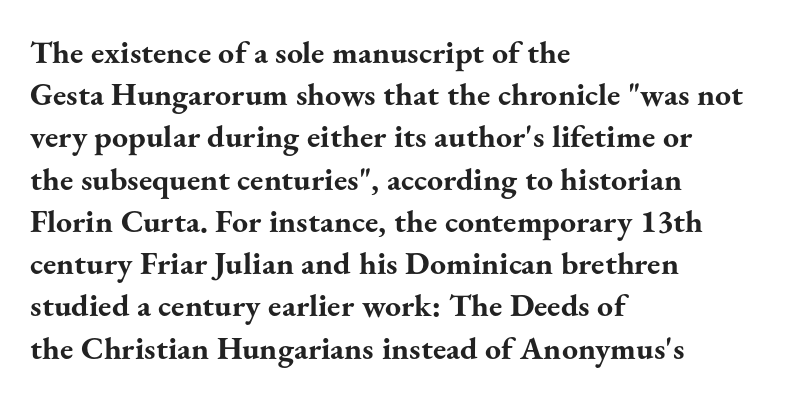
The image shows 32 px bold serif type, upright; set left-aligned, normal line spacing (1.32x), normal letter spacing, not underlined; medium stroke contrast and a small x-height.
